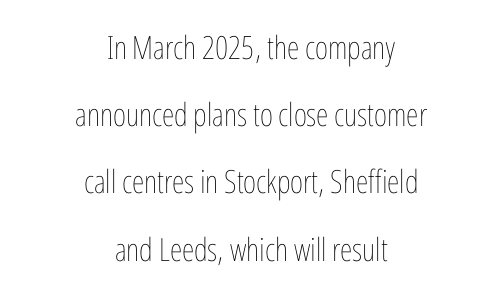
The image shows 32 px thin, condensed type, upright; set centered, loose line spacing (2.1x), normal letter spacing, not underlined; low stroke contrast and a medium x-height.
